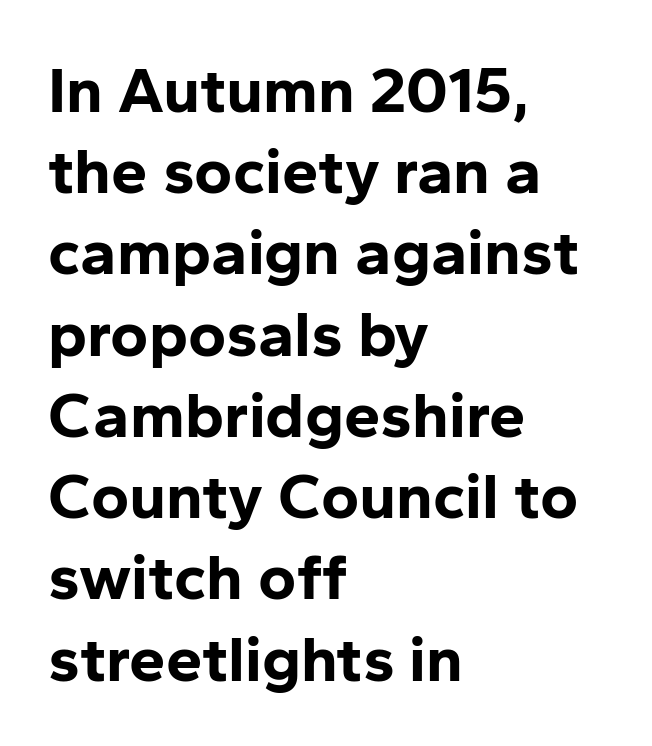
Q: Is the text bold? A: Yes.
Q: Is the text italic (slanted)? A: No, it is upright.
Q: Is the typeface a serif or a sans-serif typeface? A: Sans-serif.
Q: Is the text underlined? A: No.
Q: How is the paragraph aligned? A: Left-aligned.
Q: Is the spacing between letters normal or unusually wide? A: Normal.
Q: Is the spacing between lines tight, normal or loose? A: Normal.
Q: Width (condensed, normal, or wide)? A: Normal.
Q: Stroke contrast? A: Low.
Q: x-height? A: Medium.
Q: Monospaced? A: No.
